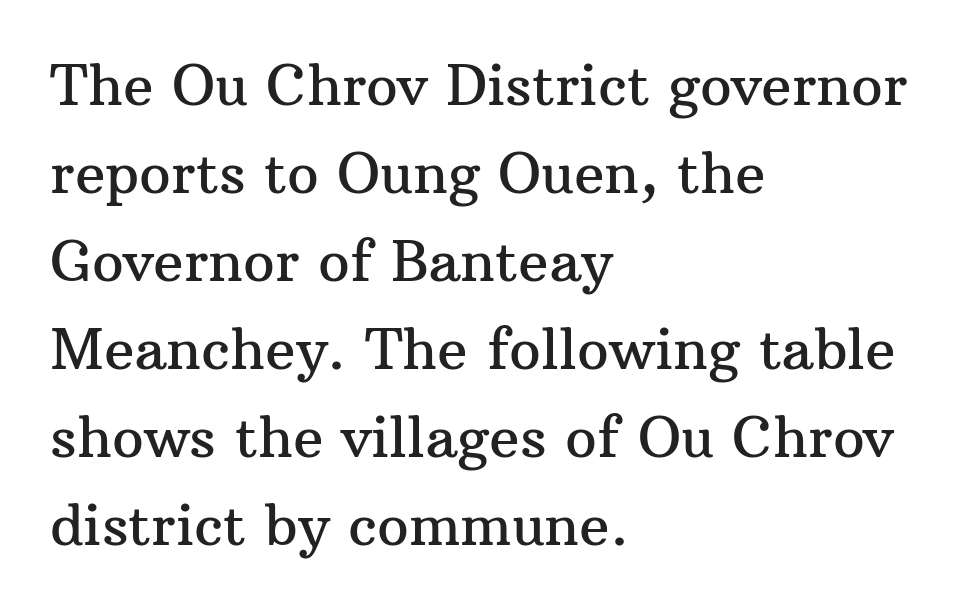
Rule under the text: the space is simply empty. Characters follow at the spacing the type designer built in. Small tapered or slab feet sit at the stroke ends, so this counts as serif. These lines sit exactly where default settings would place them. Spacing verdict: proportional, widths tailored to each character. Is the block centered? No — it sits flush against the left margin.
